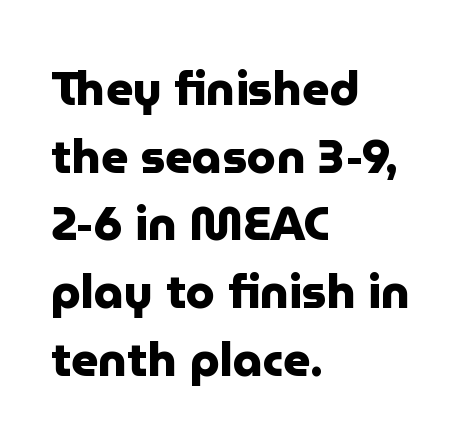
The image shows 47 px heavy sans-serif type, upright; set left-aligned, normal line spacing (1.44x), normal letter spacing, not underlined; low stroke contrast and a medium x-height.
